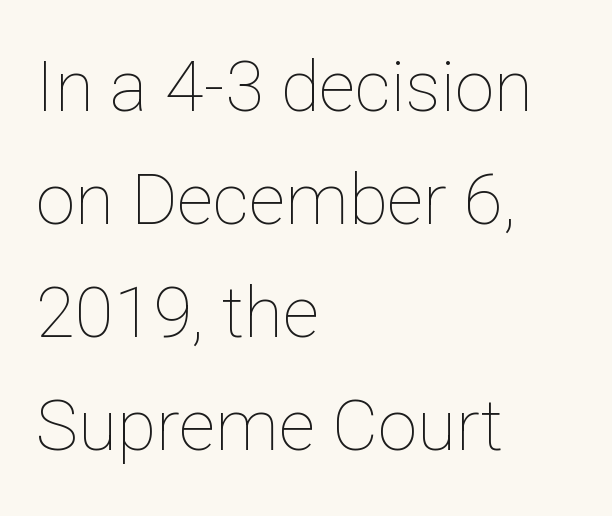
Q: Is the text bold? A: No.
Q: Is the text italic (slanted)? A: No, it is upright.
Q: Is the text underlined? A: No.
Q: How is the paragraph aligned? A: Left-aligned.
Q: Is the spacing between letters normal or unusually wide? A: Normal.
Q: Is the spacing between lines tight, normal or loose? A: Normal.
Q: Width (condensed, normal, or wide)? A: Normal.
Q: Stroke contrast? A: Low.
Q: x-height? A: Medium.
Q: Monospaced? A: No.
